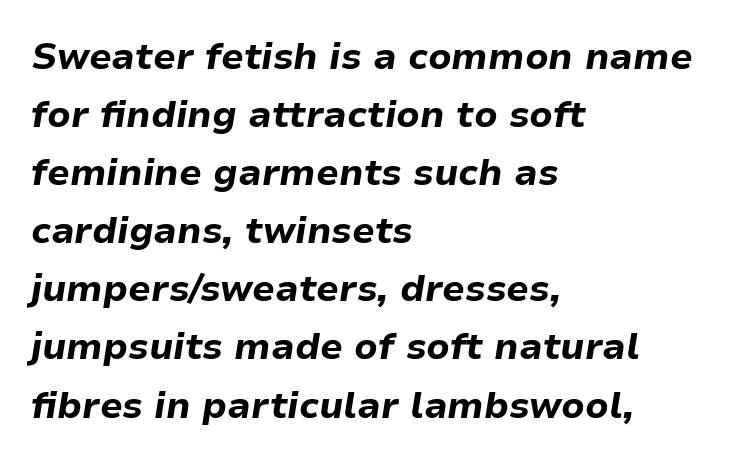
The image shows 37 px bold type, italic (leaning right); set left-aligned, normal line spacing (1.57x), normal letter spacing, not underlined; low stroke contrast and a medium x-height.
